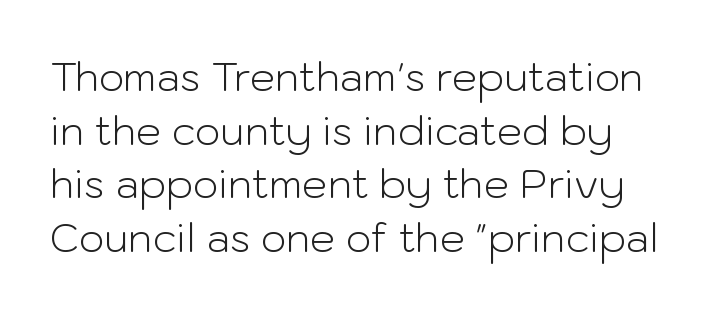
The image shows 40 px light sans-serif type, upright; set normal line spacing (1.34x), normal letter spacing, not underlined; low stroke contrast and a medium x-height.
